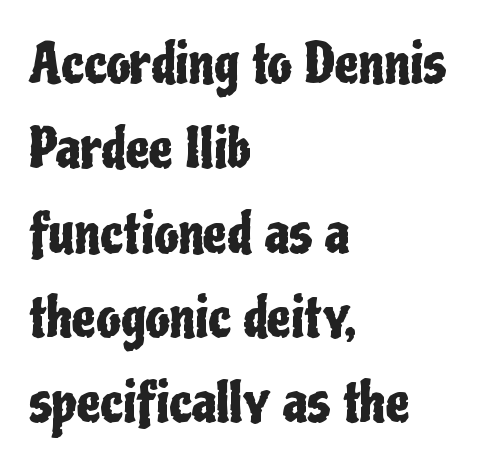
{"serif": "no", "italic": "no", "width": "condensed", "stroke_contrast": "low", "x_height": "medium", "monospaced": "no", "underline": "no", "align": "left", "line_spacing": "normal", "line_spacing_ratio": 1.57, "letter_spacing": "normal", "letter_spacing_em": 0.0, "glyph_px": 54}
